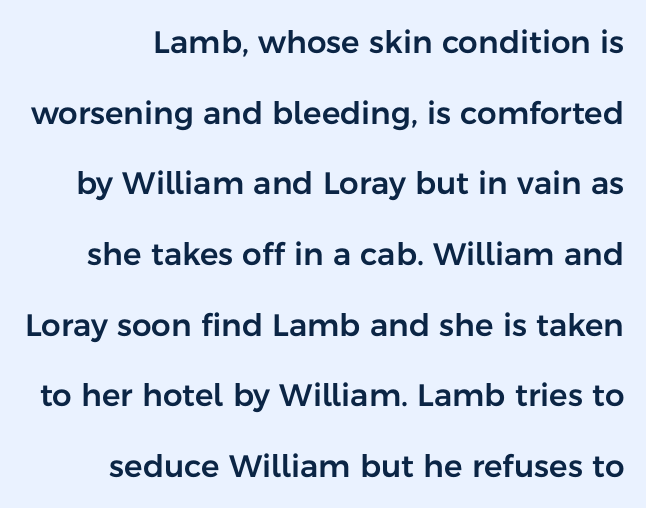
Q: Is the text italic (slanted)? A: No, it is upright.
Q: Is the typeface a serif or a sans-serif typeface? A: Sans-serif.
Q: Is the text underlined? A: No.
Q: Is the spacing between letters normal or unusually wide? A: Normal.
Q: Is the spacing between lines tight, normal or loose? A: Loose.
Q: Width (condensed, normal, or wide)? A: Normal.
Q: Stroke contrast? A: Low.
Q: x-height? A: Medium.
Q: Monospaced? A: No.
